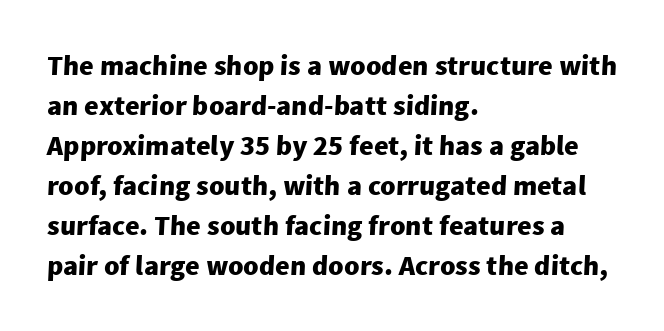
{"serif": "no", "bold": "yes", "weight": "heavy", "width": "normal", "stroke_contrast": "low", "x_height": "medium", "monospaced": "no", "underline": "no", "align": "left", "line_spacing": "normal", "line_spacing_ratio": 1.43, "letter_spacing": "normal", "letter_spacing_em": 0.0, "glyph_px": 28}
